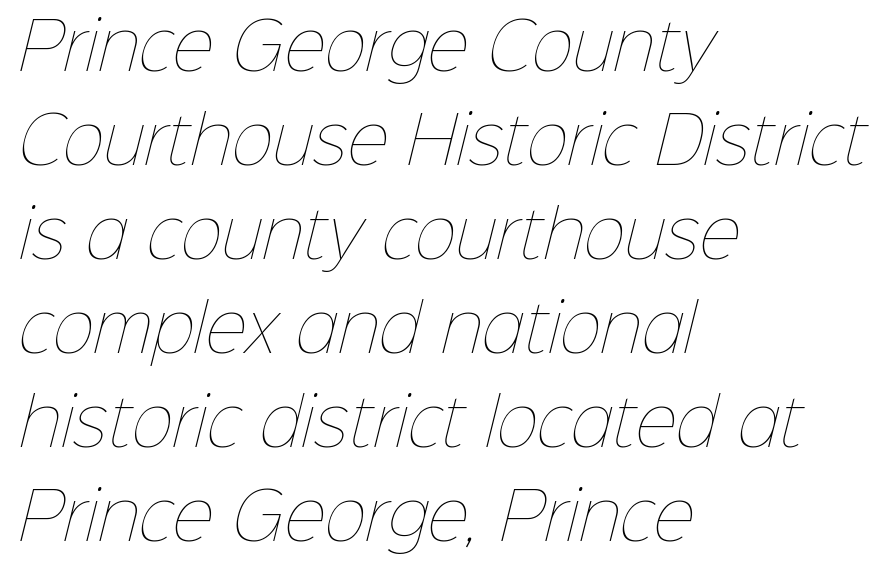
The image shows 64 px thin type; set left-aligned, normal line spacing (1.47x), normal letter spacing, not underlined; low stroke contrast and a medium x-height.
